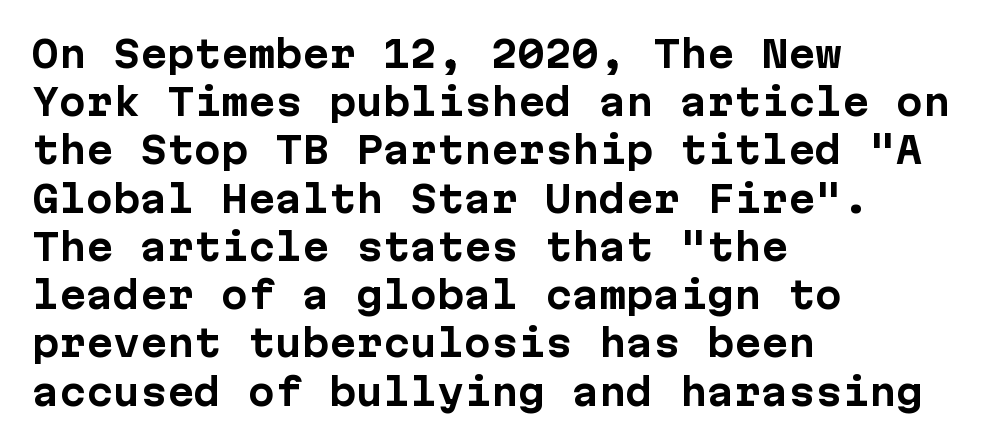
{"serif": "no", "italic": "no", "bold": "yes", "weight": "bold", "width": "normal", "stroke_contrast": "low", "x_height": "medium", "monospaced": "yes", "underline": "no", "align": "left", "line_spacing": "normal", "line_spacing_ratio": 1.34, "letter_spacing": "normal", "letter_spacing_em": 0.0, "glyph_px": 36}
